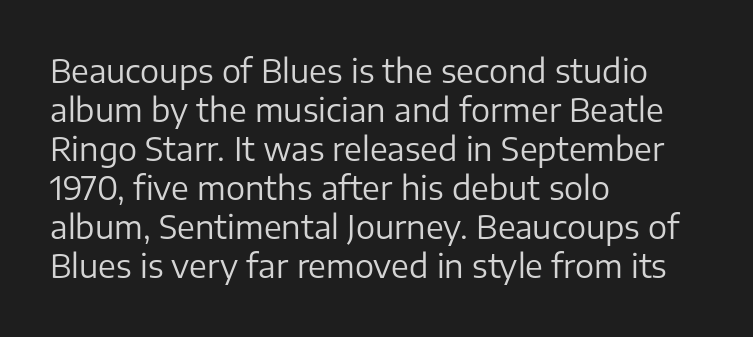
The image shows 32 px regular-weight sans-serif type, upright; set left-aligned, line spacing 1.22x, normal letter spacing, not underlined; low stroke contrast and a medium x-height.
